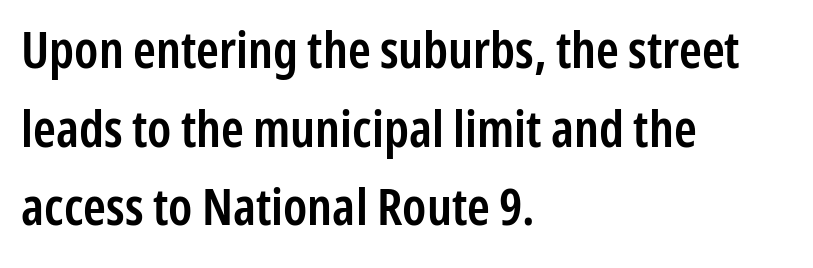
Descenders are the only things crossing below the line. The typesetting leans somewhat heavy: a semibold. Character widths vary here, with narrow letters taking less room than wide ones. Words appear dense and cohesive because spacing is normal. Visually the block forms a straight wall on the left and a jagged coastline on the right. What's the leading like? Ordinary, nothing unusual.
